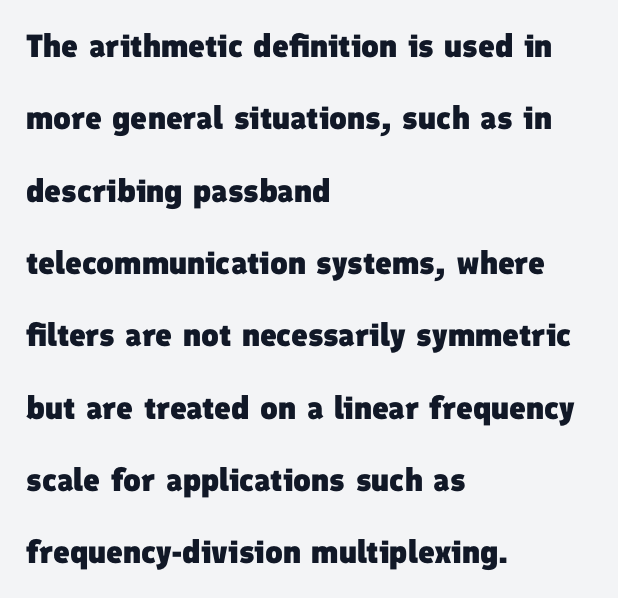
Q: Is the text bold? A: Yes.
Q: Is the typeface a serif or a sans-serif typeface? A: Sans-serif.
Q: Is the text underlined? A: No.
Q: How is the paragraph aligned? A: Left-aligned.
Q: Is the spacing between letters normal or unusually wide? A: Normal.
Q: Is the spacing between lines tight, normal or loose? A: Loose.
Q: Width (condensed, normal, or wide)? A: Normal.
Q: Stroke contrast? A: Low.
Q: x-height? A: Medium.
Q: Monospaced? A: No.
